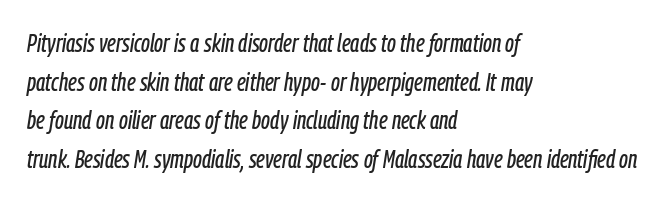
{"italic": "yes", "lean": "right", "slant_degrees": 9, "underline": "no", "align": "left", "line_spacing": "normal", "line_spacing_ratio": 1.55, "letter_spacing": "normal", "letter_spacing_em": 0.0, "glyph_px": 25}
